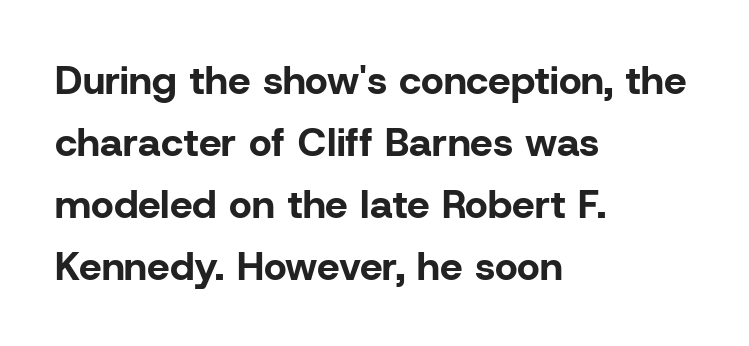
Italic? Not at all — the glyphs are vertical. What weight is shown? A full bold with thick strokes. In terms of leading, this rendering sits right in the middle. Quick note: underline off. Caption: multi-line text, flush left, ragged right. The rendering uses natural spacing where letterforms have individual widths.
